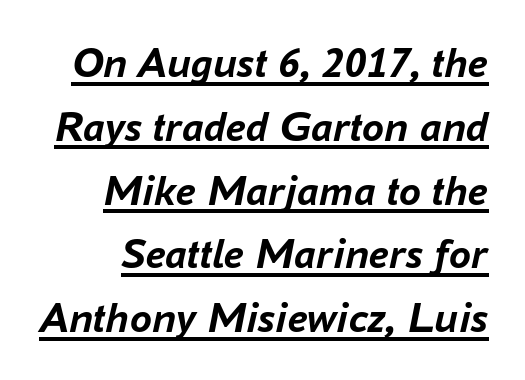
{"italic": "yes", "lean": "right", "slant_degrees": 16, "bold": "yes", "weight": "semibold", "width": "normal", "stroke_contrast": "low", "x_height": "medium", "monospaced": "no", "underline": "yes", "line_spacing": "normal", "line_spacing_ratio": 1.45, "letter_spacing": "normal", "letter_spacing_em": 0.0, "glyph_px": 44}
